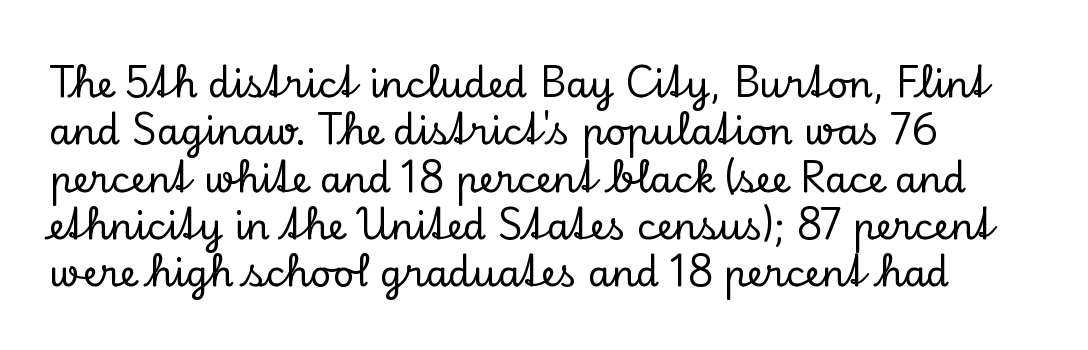
Q: Is the text italic (slanted)? A: No, it is upright.
Q: Is the text underlined? A: No.
Q: How is the paragraph aligned? A: Left-aligned.
Q: Is the spacing between letters normal or unusually wide? A: Normal.
Q: Is the spacing between lines tight, normal or loose? A: Normal.
Q: Width (condensed, normal, or wide)? A: Normal.
Q: Stroke contrast? A: Low.
Q: x-height? A: Small.
Q: Monospaced? A: No.
